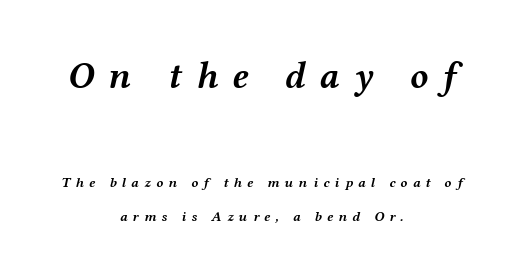
Check the space under the baseline: it is left empty. The tracking jumps out immediately: characters are airy and widely separated. Size hierarchy here favors the leading block over the trailing one. Teacher's note: observe the equal gaps on both sides — that is centered alignment.
